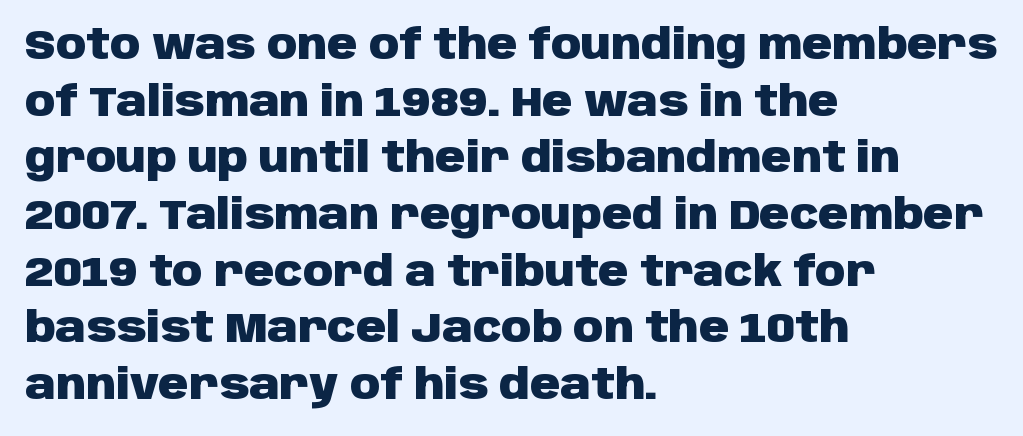
Leading matches the norm, producing a regular column. Varying glyph widths throughout — classic text-font behaviour. The specimen omits any rule beneath the text block's lines. A student would call this left alignment; a typographer would say flush left, rag right. Nope, not italic — everything's standing straight.
